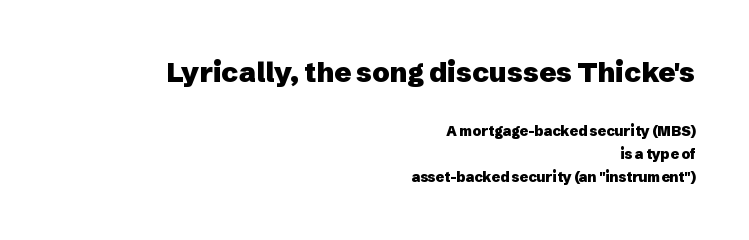
Type without underlining. Compared with typical body copy, the letter spacing here is the same. Observe the absence of serifs on each vertical stroke in this sample. Line ends are locked; line starts wander.
